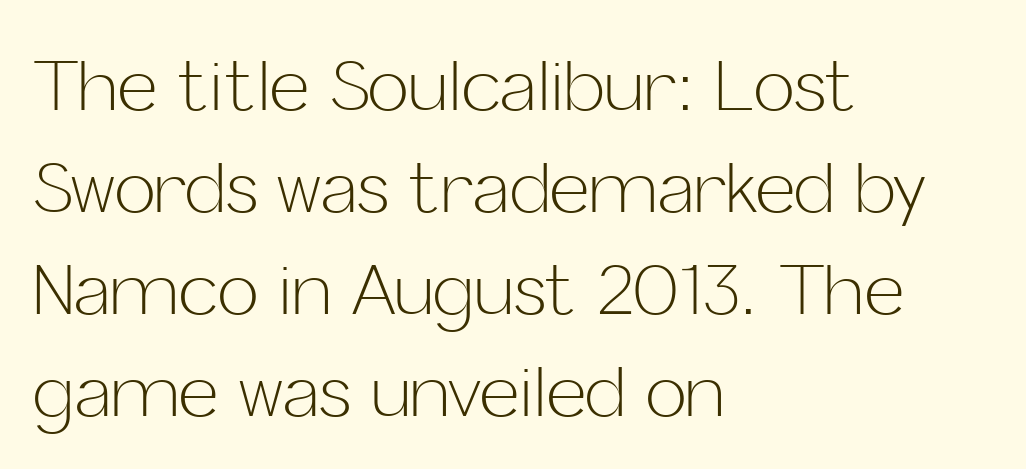
In terms of letterspacing, this is plain default setting. Whoever set this chose a conventional vertical rhythm. The lettering holds an erect, upright posture throughout. Note: no serifs on the glyphs. The letters advance in unequal steps, a hallmark of proportional type. Words float on clear page, feet unadorned.
